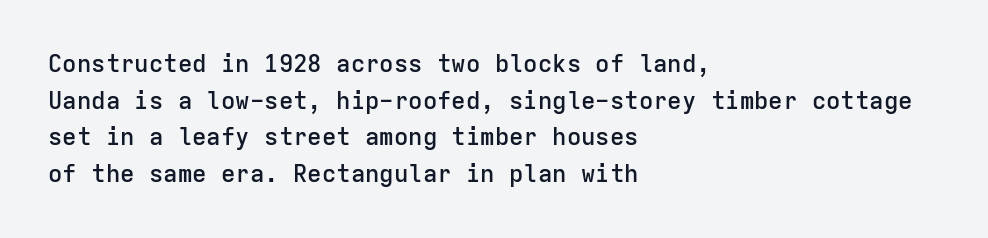
If you drew a line through each stem, it would be perfectly vertical. Each line starts at the same left margin while the right side varies. The string is rendered with underlining switched off. In terms of weight, the rendering is demibold, just under bold.
